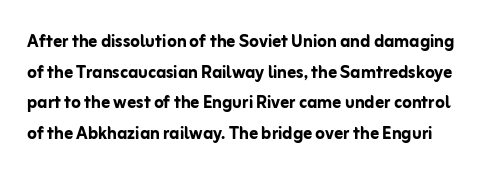
{"italic": "no", "bold": "yes", "underline": "no", "line_spacing": "normal", "line_spacing_ratio": 1.39, "letter_spacing": "normal", "letter_spacing_em": 0.0, "glyph_px": 22}
